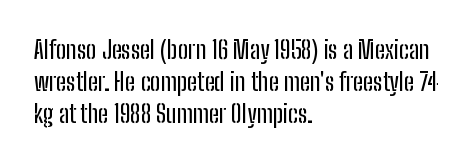
The image shows 25 px text type, upright; set left-aligned, normal line spacing (1.28x), normal letter spacing, not underlined.
